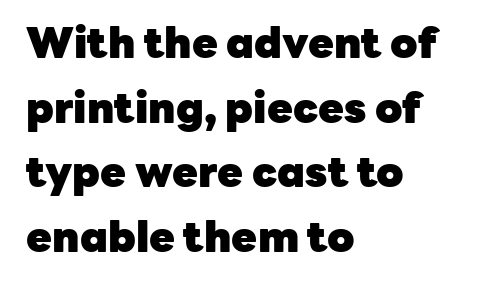
Q: Is the text bold? A: Yes.
Q: Is the text italic (slanted)? A: No, it is upright.
Q: Is the typeface a serif or a sans-serif typeface? A: Sans-serif.
Q: Is the text underlined? A: No.
Q: How is the paragraph aligned? A: Left-aligned.
Q: Is the spacing between letters normal or unusually wide? A: Normal.
Q: Is the spacing between lines tight, normal or loose? A: Normal.
Q: Width (condensed, normal, or wide)? A: Normal.
Q: Stroke contrast? A: Low.
Q: x-height? A: Medium.
Q: Monospaced? A: No.
